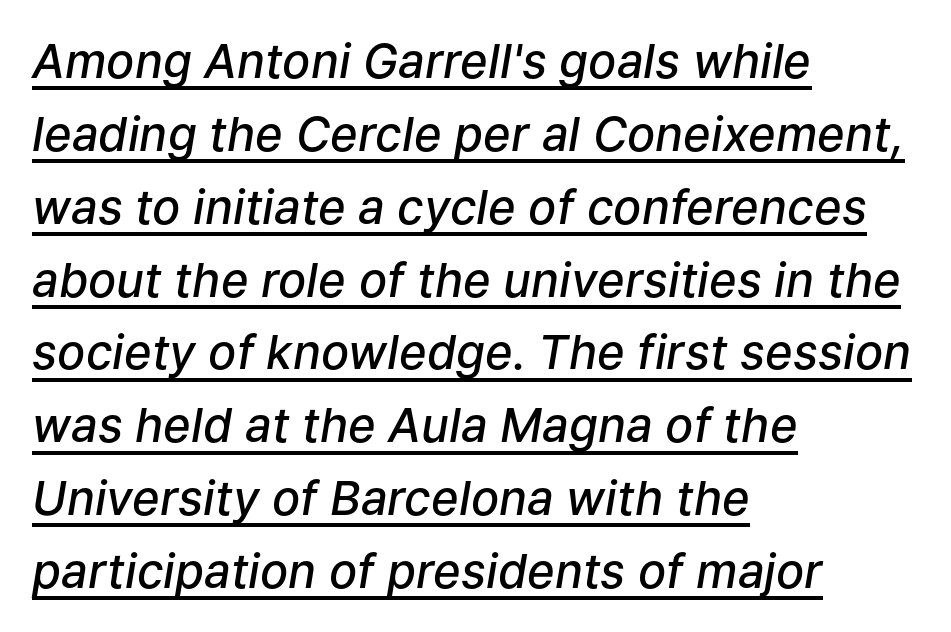
I'd describe the lettering as semibold — firm but not a full bold. Baseline-to-baseline distance is the conventional proportion of letter height. Note the varied advance widths — an 'i' is clearly narrower than an 'm'. Horizontally, the lines are justified to the leading edge only. Rendered with sloped, italic letterforms. Compared with undecorated copy, this sample adds a rule below the words.
